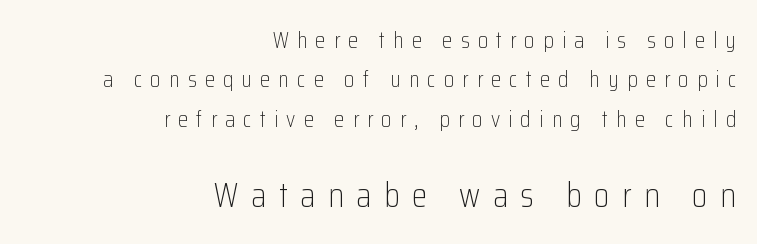
Q: Is the text bold? A: No.
Q: Is the text italic (slanted)? A: No, it is upright.
Q: Is the typeface a serif or a sans-serif typeface? A: Sans-serif.
Q: Is the text underlined? A: No.
Q: How is the paragraph aligned? A: Right-aligned.
Q: Is the spacing between letters normal or unusually wide? A: Unusually wide.
Q: Which block of text is set in a larger size, the first (top) or the second (bottom)? A: The second (bottom) one.
Q: Width (condensed, normal, or wide)? A: Condensed.
Q: Stroke contrast? A: Low.
Q: x-height? A: Medium.
Q: Monospaced? A: No.
